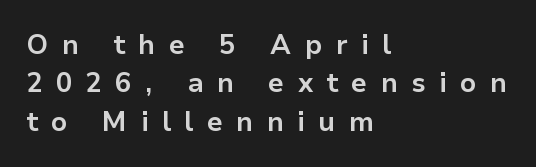
The image shows 27 px bold type, upright; set left-aligned, normal line spacing (1.42x), unusually wide letter spacing (+0.5 em), not underlined.
